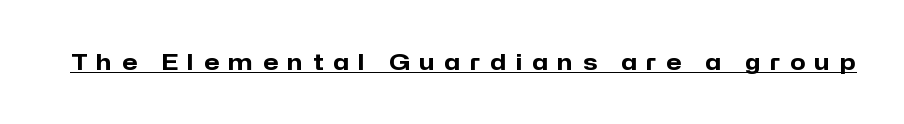
The image shows 22 px bold type, upright; set unusually wide letter spacing (+0.44 em), underlined.
